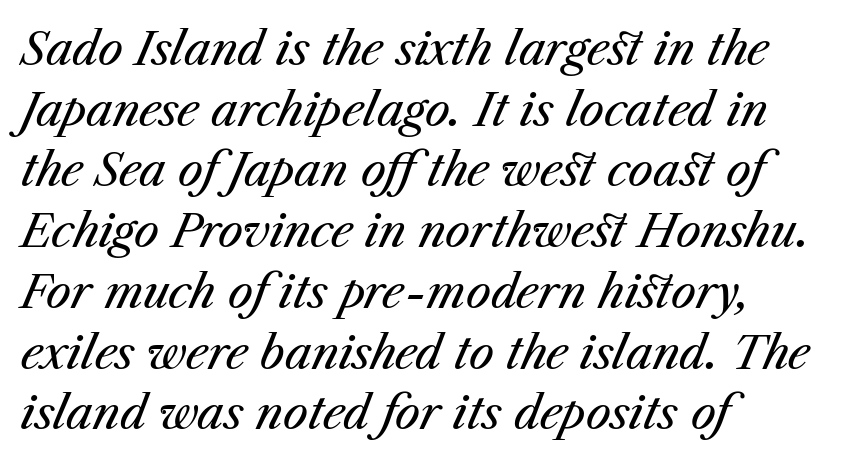
{"italic": "yes", "lean": "right", "slant_degrees": 23, "bold": "no", "weight": "regular", "width": "normal", "stroke_contrast": "medium", "x_height": "medium", "monospaced": "no", "underline": "no", "align": "left", "line_spacing": "normal", "line_spacing_ratio": 1.35, "letter_spacing": "normal", "letter_spacing_em": 0.0, "glyph_px": 45}
